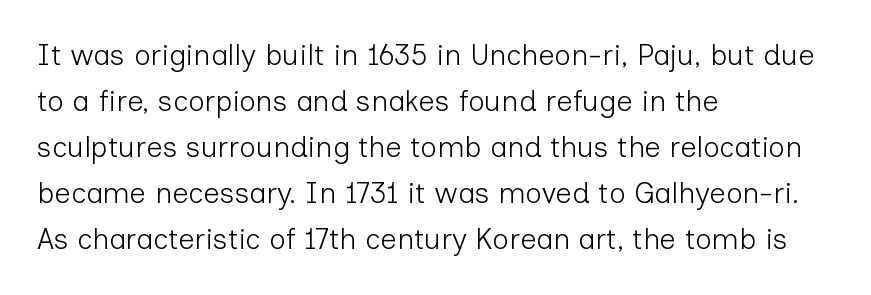
The image shows 29 px light sans-serif type, upright; set left-aligned, normal line spacing (1.59x), normal letter spacing, not underlined; low stroke contrast and a medium x-height.
